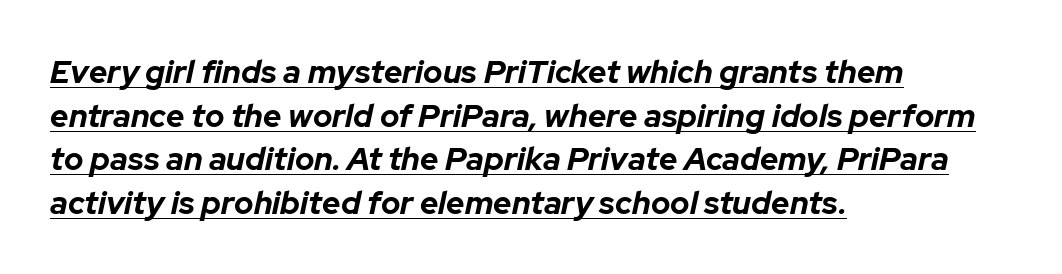
{"italic": "yes", "lean": "right", "slant_degrees": 12, "bold": "yes", "weight": "bold", "width": "normal", "stroke_contrast": "low", "x_height": "medium", "monospaced": "no", "underline": "yes", "align": "left", "line_spacing": "normal", "line_spacing_ratio": 1.36, "letter_spacing": "normal", "letter_spacing_em": 0.0, "glyph_px": 32}
